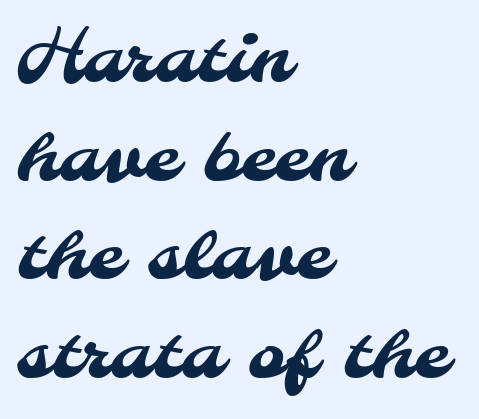
The image shows 72 px sans-serif type; set left-aligned, normal line spacing (1.37x), normal letter spacing, not underlined; medium stroke contrast and a small x-height.
